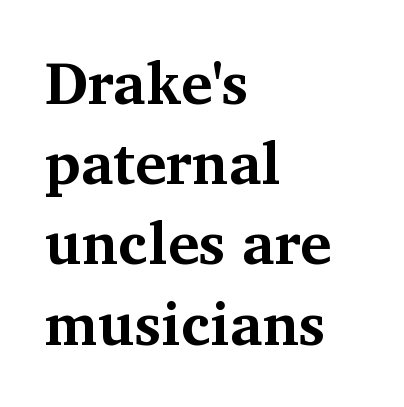
{"serif": "yes", "italic": "no", "bold": "yes", "weight": "bold", "width": "normal", "stroke_contrast": "medium", "x_height": "medium", "monospaced": "no", "underline": "no", "align": "left", "line_spacing": "normal", "line_spacing_ratio": 1.36, "letter_spacing": "normal", "letter_spacing_em": 0.0, "glyph_px": 59}
